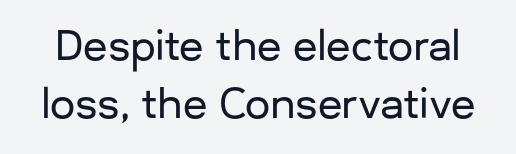
It's the straight-up-and-down kind of type. The letters advance in unequal steps, a hallmark of proportional type. In terms of letterspacing, this is plain default setting. This is sans-serif lettering, the kind often seen on screens and signage. The passage shown stacks its lines at a standard gap.
